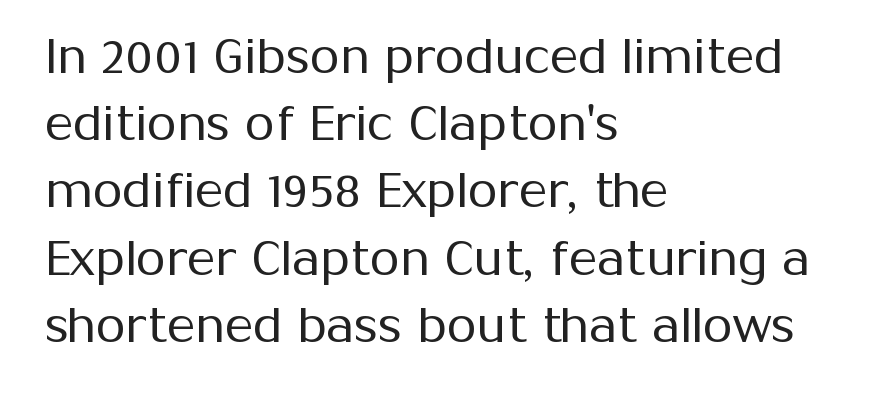
The designer left line spacing at the default. Short and long lines alike share a common starting point at left. Stems here are at most as thick as an everyday book face. Each letter keeps its own natural width here, so spacing adapts to shape.
